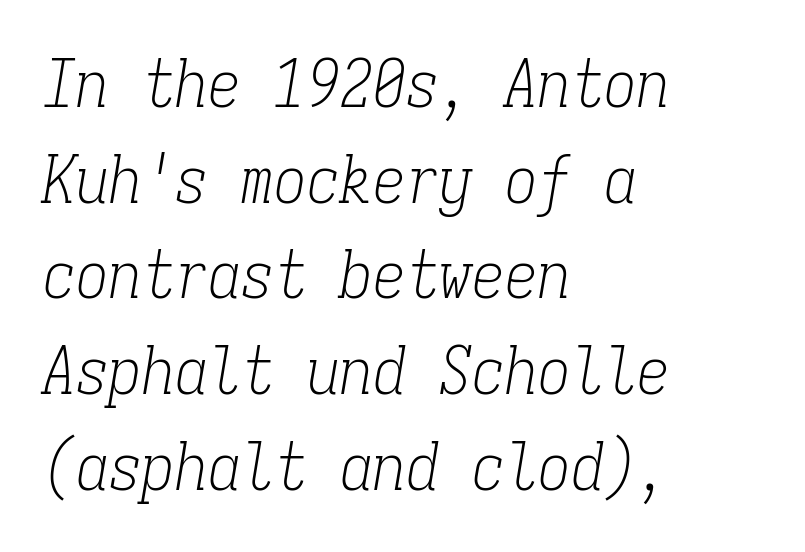
The image shows 66 px light, condensed serif type, italic (leaning right), monospaced; set left-aligned, normal line spacing (1.45x), normal letter spacing, not underlined; low stroke contrast and a medium x-height.
